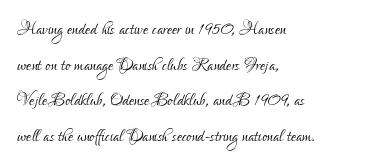
Baseline-to-baseline distance is the conventional proportion of letter height. The passage is arranged the way most books set body copy — flush left. The glyphs are unaccompanied by any horizontal stroke below them. The gaps between neighbouring characters are ordinary and unremarkable.
